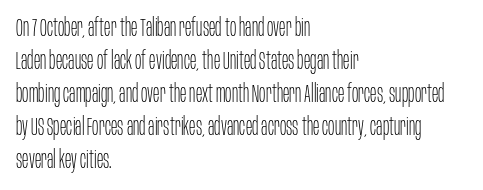
{"italic": "no", "bold": "no", "underline": "no", "align": "left", "line_spacing": "normal", "line_spacing_ratio": 1.37, "letter_spacing": "normal", "letter_spacing_em": 0.0, "glyph_px": 24}
